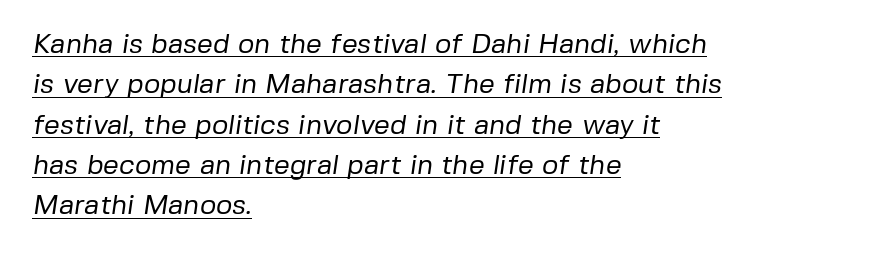
{"serif": "no", "bold": "no", "weight": "regular", "width": "normal", "stroke_contrast": "low", "x_height": "medium", "monospaced": "no", "underline": "yes", "align": "left", "line_spacing": "normal", "line_spacing_ratio": 1.44, "letter_spacing": "normal", "letter_spacing_em": 0.0, "glyph_px": 28}
